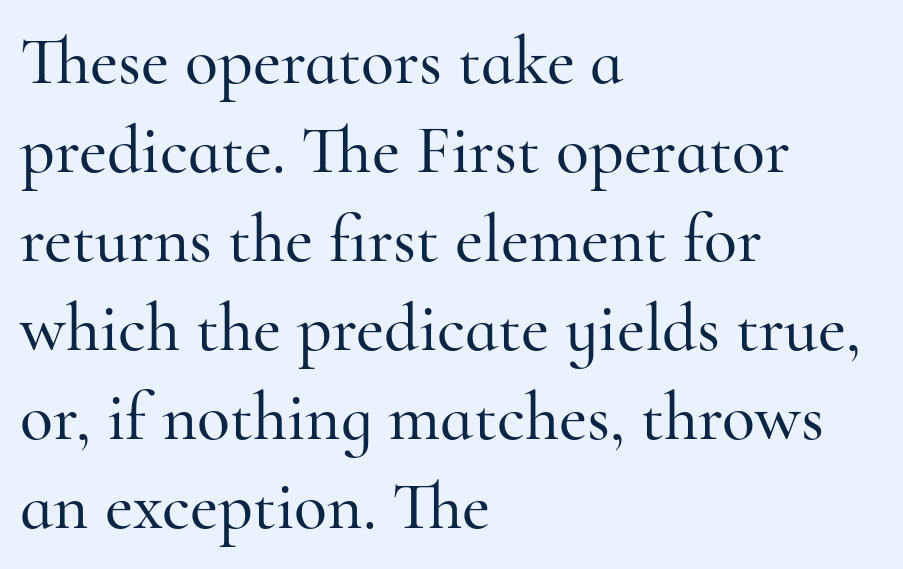
This sample has the flowing, uneven cadence of proportional lettering. Decoration check: the copy has no underline. If you drew a ruler down the left edge, every line would touch it. The space between consecutive lines is moderate. The tracking reads as untouched default to a designer's eye.
